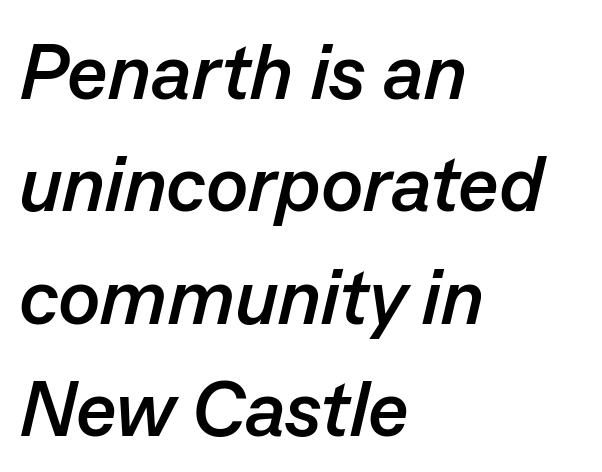
The image shows 78 px semibold type, italic (leaning right); set left-aligned, normal line spacing (1.44x), normal letter spacing, not underlined; low stroke contrast and a medium x-height.
